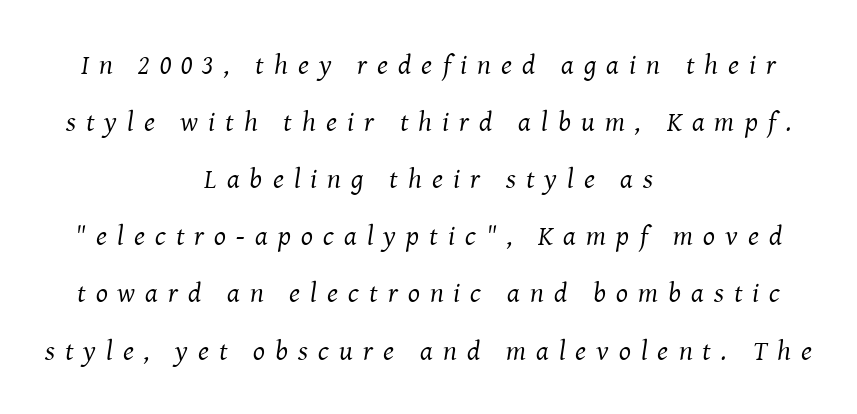
{"serif": "yes", "italic": "yes", "lean": "right", "slant_degrees": 8, "bold": "no", "weight": "regular", "width": "normal", "stroke_contrast": "medium", "x_height": "medium", "monospaced": "no", "underline": "no", "align": "center", "line_spacing": "loose", "line_spacing_ratio": 2.04, "letter_spacing": "wide", "letter_spacing_em": 0.36, "glyph_px": 28}
